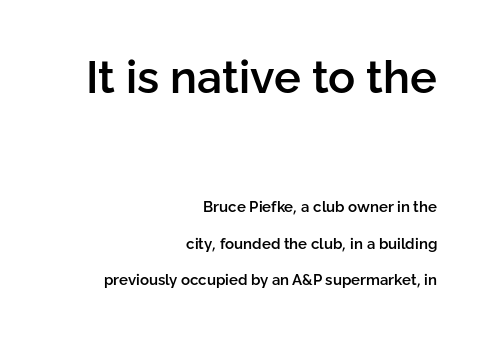
{"serif": "no", "italic": "no", "bold": "semi", "weight": "semibold", "width": "normal", "stroke_contrast": "low", "x_height": "medium", "monospaced": "no", "underline": "no", "align": "right", "line_spacing": "loose", "line_spacing_ratio": 2.46, "letter_spacing": "normal", "letter_spacing_em": 0.0, "larger_block": "first", "size_ratio": 3.0, "glyph_px": 45}
